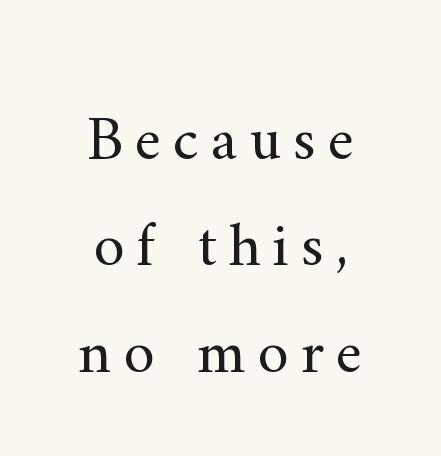
The image shows 63 px regular-weight serif type, upright; set centered, normal line spacing (1.69x), not underlined; medium stroke contrast and a small x-height.
